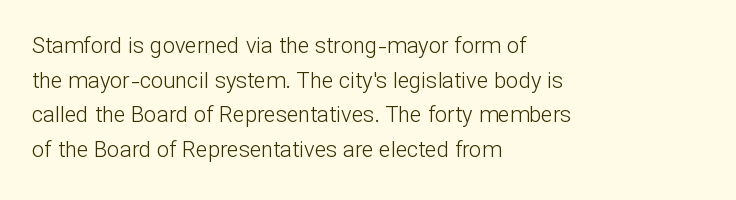
Which margin do the lines hug? The left one — the right edge is uneven. This is roman type, the default non-slanted kind. Summary of vertical rhythm: regular, with standard interline spacing. These glyphs show unthickened strokes, regular width or finer. The rendering keeps characters at their native spacing. The gap between lines stays unmarked.
